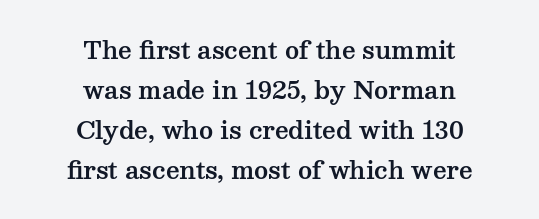
Q: Is the text italic (slanted)? A: No, it is upright.
Q: Is the text underlined? A: No.
Q: How is the paragraph aligned? A: Centered.
Q: Is the spacing between letters normal or unusually wide? A: Normal.
Q: Is the spacing between lines tight, normal or loose? A: Normal.
